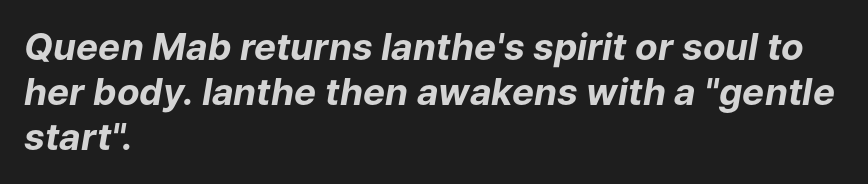
Proportional: the letters do not fall into vertical columns. A typesetter would mark this as italic. Emphasis by weight is at full strength: bold. Descenders are the only things crossing below the line. Short note: letters normally spaced. A student would call this left alignment; a typographer would say flush left, rag right.
